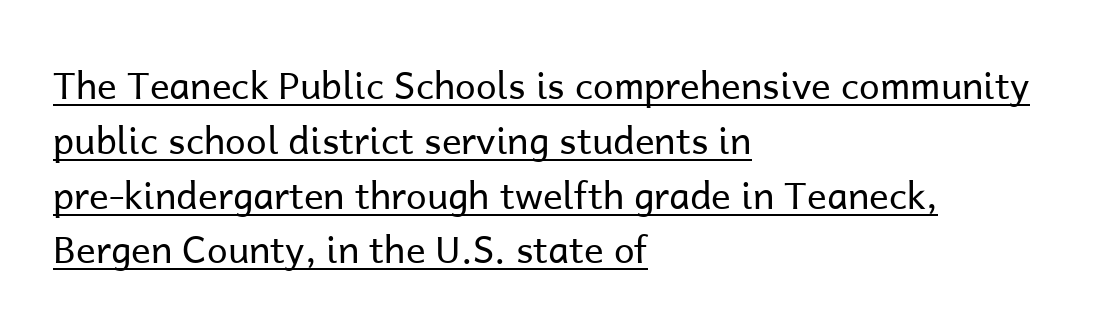
Q: Is the text bold? A: No.
Q: Is the text italic (slanted)? A: No, it is upright.
Q: Is the typeface a serif or a sans-serif typeface? A: Sans-serif.
Q: Is the text underlined? A: Yes.
Q: How is the paragraph aligned? A: Left-aligned.
Q: Is the spacing between letters normal or unusually wide? A: Normal.
Q: Is the spacing between lines tight, normal or loose? A: Normal.
Q: Width (condensed, normal, or wide)? A: Normal.
Q: Stroke contrast? A: Low.
Q: x-height? A: Medium.
Q: Monospaced? A: No.
